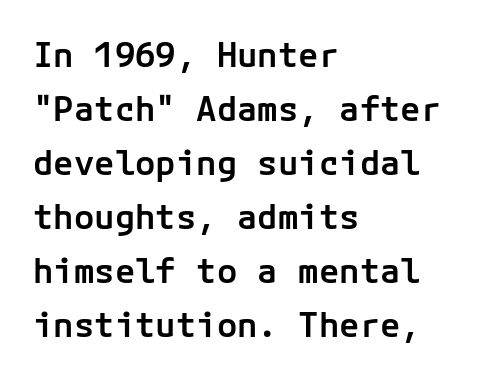
Tall strokes in this sample are plumb rather than angled. Does the weight exceed regular? Yes, but only to semibold. Words float on clear page, feet unadorned. Classification — sans serif.
